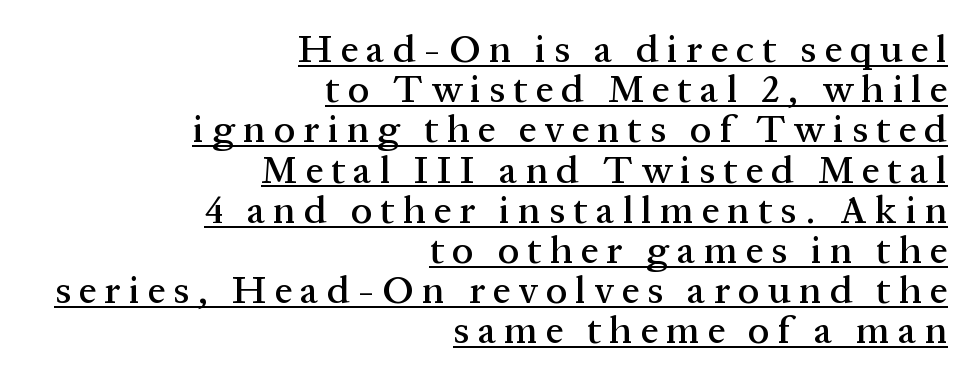
Q: Is the text italic (slanted)? A: No, it is upright.
Q: Is the typeface a serif or a sans-serif typeface? A: Serif.
Q: Is the text underlined? A: Yes.
Q: How is the paragraph aligned? A: Right-aligned.
Q: Is the spacing between letters normal or unusually wide? A: Unusually wide.
Q: Is the spacing between lines tight, normal or loose? A: Tight.
Q: Width (condensed, normal, or wide)? A: Normal.
Q: Stroke contrast? A: Medium.
Q: x-height? A: Medium.
Q: Monospaced? A: No.
